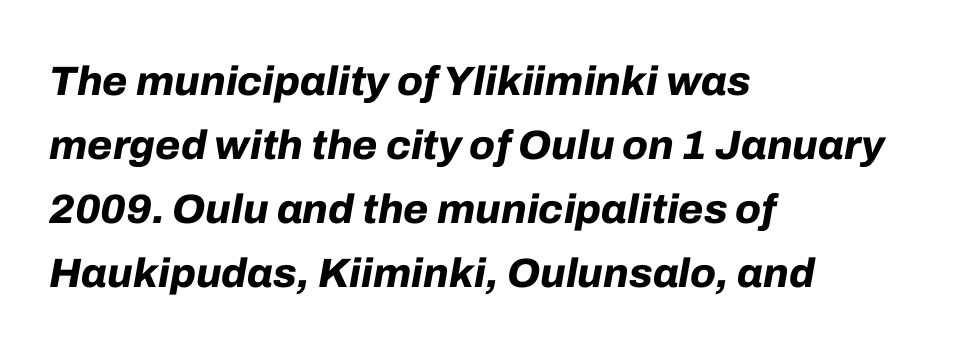
The image shows 41 px bold type, italic (leaning right); set left-aligned, normal line spacing (1.56x), normal letter spacing, not underlined; low stroke contrast and a medium x-height.
